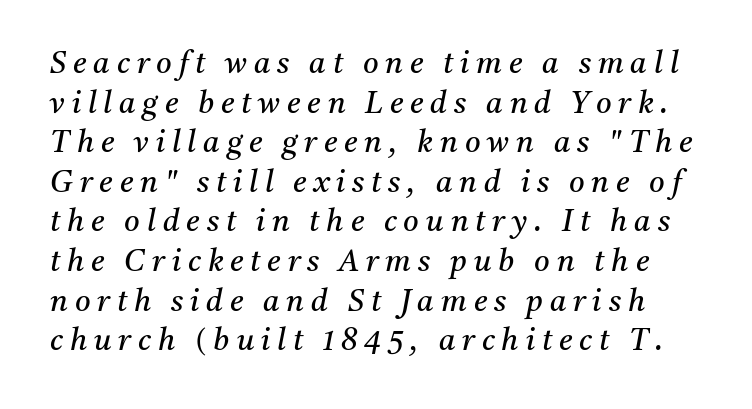
{"serif": "yes", "italic": "yes", "lean": "right", "slant_degrees": 11, "bold": "no", "weight": "regular", "width": "normal", "stroke_contrast": "medium", "x_height": "medium", "monospaced": "no", "underline": "no", "line_spacing": "normal", "line_spacing_ratio": 1.32, "letter_spacing": "wide", "letter_spacing_em": 0.23, "glyph_px": 30}
